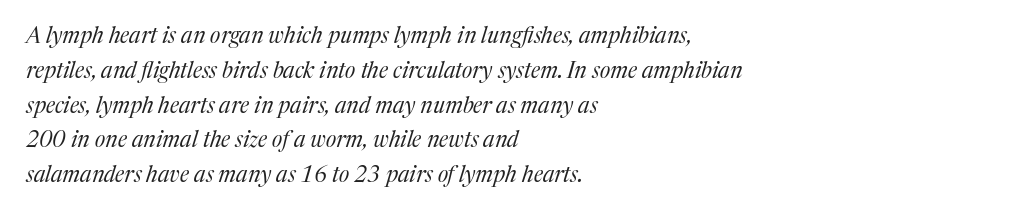
The image shows 22 px text type, italic (leaning right); set left-aligned, normal line spacing (1.58x), normal letter spacing, not underlined.
